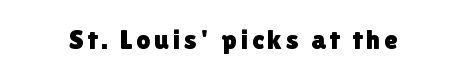
Q: Is the text italic (slanted)? A: No, it is upright.
Q: Is the typeface a serif or a sans-serif typeface? A: Sans-serif.
Q: Is the text underlined? A: No.
Q: Width (condensed, normal, or wide)? A: Normal.
Q: x-height? A: Medium.
Q: Monospaced? A: No.
